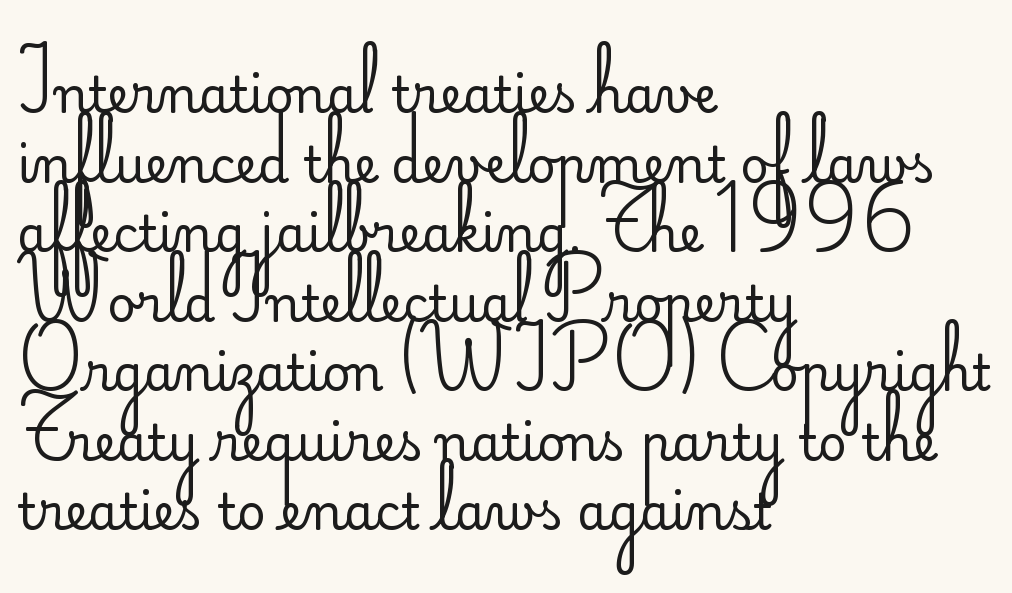
Q: Is the text bold? A: No.
Q: Is the text italic (slanted)? A: No, it is upright.
Q: Is the typeface a serif or a sans-serif typeface? A: Sans-serif.
Q: Is the text underlined? A: No.
Q: How is the paragraph aligned? A: Left-aligned.
Q: Is the spacing between letters normal or unusually wide? A: Normal.
Q: Is the spacing between lines tight, normal or loose? A: Normal.
Q: Width (condensed, normal, or wide)? A: Normal.
Q: Stroke contrast? A: Low.
Q: x-height? A: Small.
Q: Monospaced? A: No.
